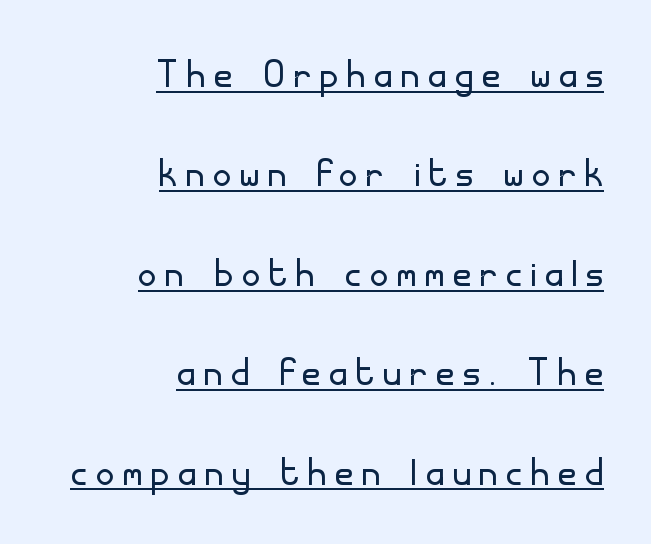
{"serif": "no", "italic": "no", "bold": "no", "weight": "light", "width": "normal", "stroke_contrast": "low", "x_height": "small", "monospaced": "no", "underline": "yes", "align": "right", "line_spacing": "loose", "line_spacing_ratio": 2.03, "glyph_px": 49}
